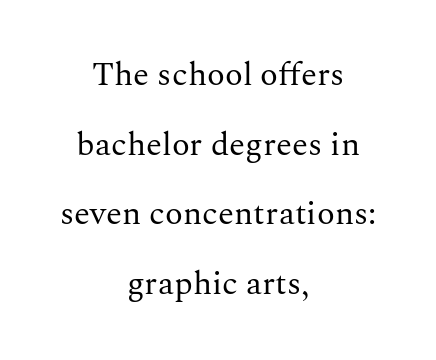
{"serif": "yes", "italic": "no", "bold": "no", "weight": "regular", "width": "normal", "stroke_contrast": "medium", "x_height": "medium", "monospaced": "no", "underline": "no", "align": "center", "line_spacing": "loose", "line_spacing_ratio": 2.11, "letter_spacing": "normal", "letter_spacing_em": 0.0, "glyph_px": 33}
